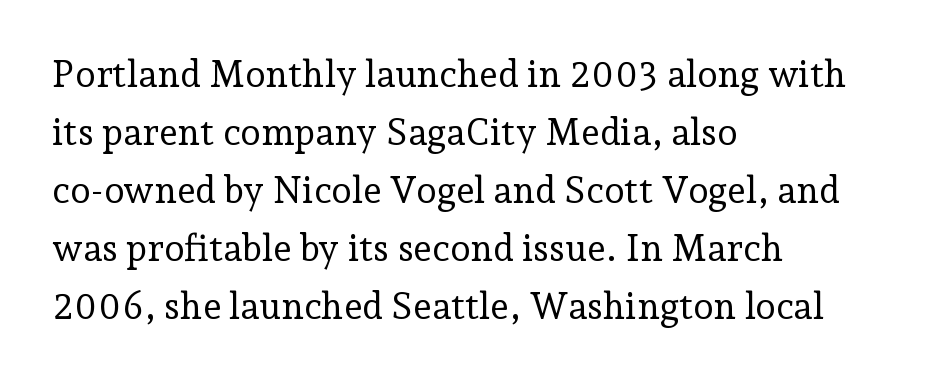
The image shows 37 px regular-weight serif type, upright; set left-aligned, normal line spacing (1.57x), normal letter spacing, not underlined; low stroke contrast and a medium x-height.
